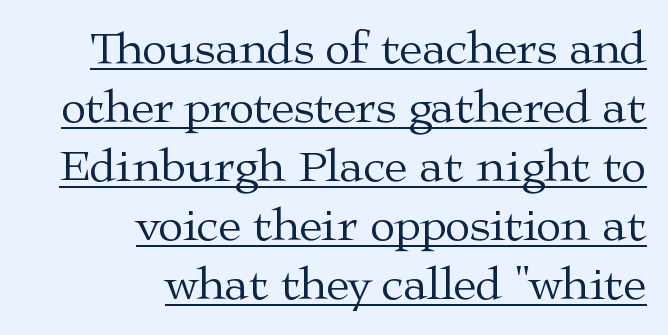
Q: Is the text bold? A: No.
Q: Is the text italic (slanted)? A: No, it is upright.
Q: Is the typeface a serif or a sans-serif typeface? A: Serif.
Q: Is the text underlined? A: Yes.
Q: How is the paragraph aligned? A: Right-aligned.
Q: Is the spacing between letters normal or unusually wide? A: Normal.
Q: Is the spacing between lines tight, normal or loose? A: Normal.
Q: Width (condensed, normal, or wide)? A: Wide.
Q: Stroke contrast? A: Medium.
Q: x-height? A: Medium.
Q: Monospaced? A: No.
